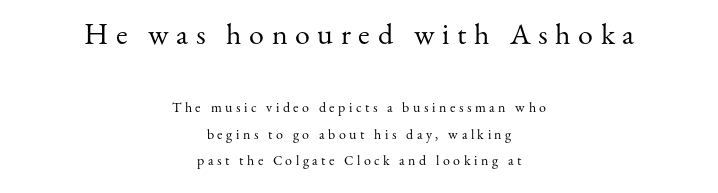
Q: Is the text bold? A: No.
Q: Is the text italic (slanted)? A: No, it is upright.
Q: Is the typeface a serif or a sans-serif typeface? A: Serif.
Q: Is the text underlined? A: No.
Q: How is the paragraph aligned? A: Centered.
Q: Is the spacing between letters normal or unusually wide? A: Unusually wide.
Q: Which block of text is set in a larger size, the first (top) or the second (bottom)? A: The first (top) one.
Q: Width (condensed, normal, or wide)? A: Normal.
Q: Stroke contrast? A: Medium.
Q: x-height? A: Small.
Q: Monospaced? A: No.
